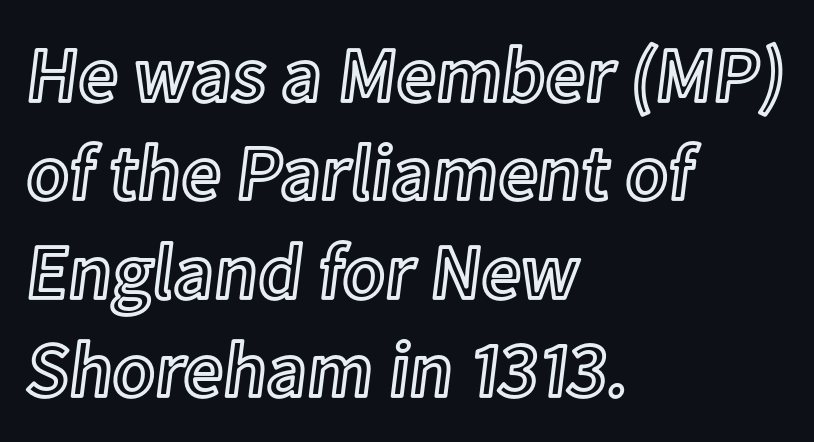
{"width": "normal", "x_height": "medium", "monospaced": "no", "underline": "no", "align": "left", "line_spacing": "normal", "line_spacing_ratio": 1.26, "letter_spacing": "normal", "letter_spacing_em": 0.0, "glyph_px": 78}
